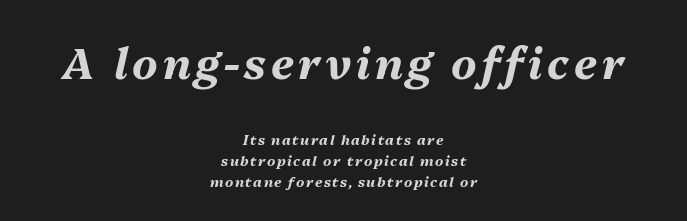
Q: Is the text bold? A: Yes.
Q: Is the text italic (slanted)? A: Yes, it leans right by about 13 degrees.
Q: Is the text underlined? A: No.
Q: How is the paragraph aligned? A: Centered.
Q: Is the spacing between lines tight, normal or loose? A: Normal.
Q: Which block of text is set in a larger size, the first (top) or the second (bottom)? A: The first (top) one.
Q: Width (condensed, normal, or wide)? A: Normal.
Q: Stroke contrast? A: Medium.
Q: x-height? A: Medium.
Q: Monospaced? A: No.
